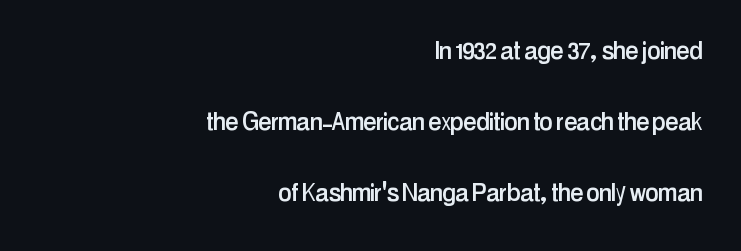
Q: Is the text italic (slanted)? A: No, it is upright.
Q: Is the typeface a serif or a sans-serif typeface? A: Sans-serif.
Q: Is the text underlined? A: No.
Q: How is the paragraph aligned? A: Right-aligned.
Q: Is the spacing between letters normal or unusually wide? A: Normal.
Q: Is the spacing between lines tight, normal or loose? A: Loose.
Q: Width (condensed, normal, or wide)? A: Condensed.
Q: Stroke contrast? A: Low.
Q: x-height? A: Medium.
Q: Monospaced? A: No.
